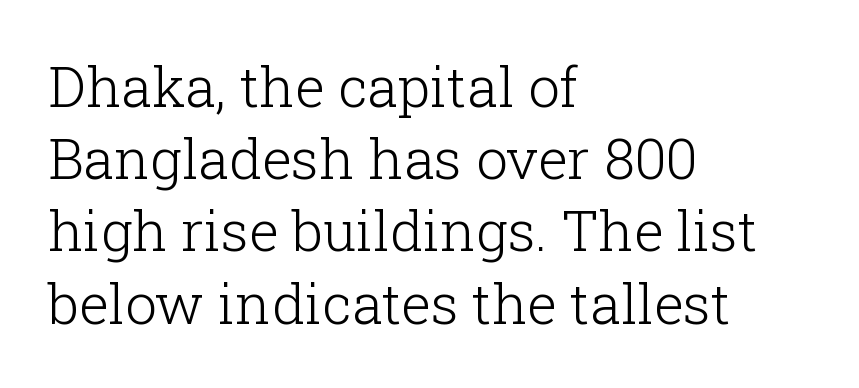
Q: Is the text bold? A: No.
Q: Is the text italic (slanted)? A: No, it is upright.
Q: Is the typeface a serif or a sans-serif typeface? A: Serif.
Q: Is the text underlined? A: No.
Q: How is the paragraph aligned? A: Left-aligned.
Q: Is the spacing between letters normal or unusually wide? A: Normal.
Q: Is the spacing between lines tight, normal or loose? A: Normal.
Q: Width (condensed, normal, or wide)? A: Normal.
Q: Stroke contrast? A: Low.
Q: x-height? A: Medium.
Q: Monospaced? A: No.
